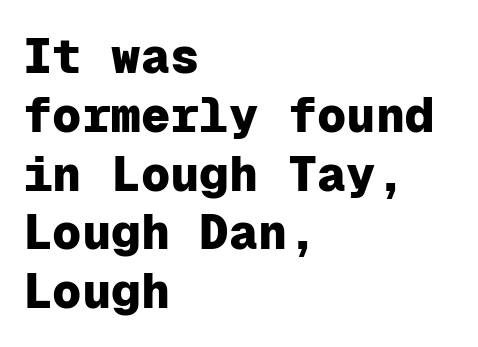
You can tell from the bare stems that sans-serif type was used. The passage shown is emphatically bold. All the whitespace from short lines collects on the right. Letter spacing: default. Nobody drew a line under any word here.
